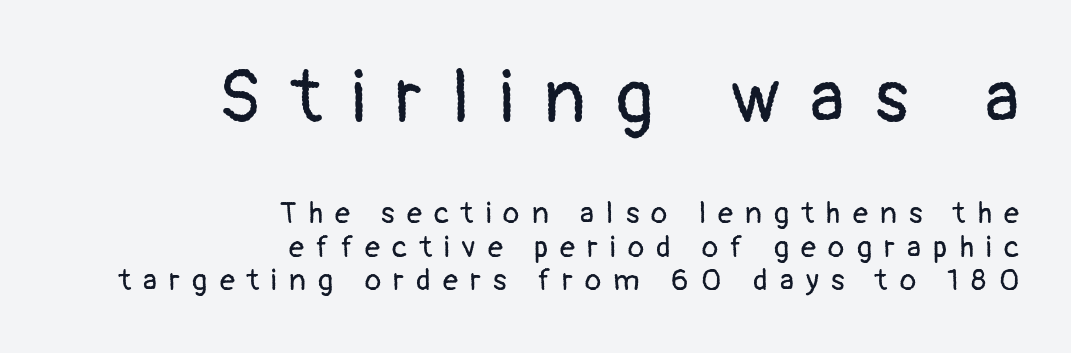
The image shows 74 px regular-weight sans-serif type, upright; set right-aligned, tight line spacing (1.12x), unusually wide letter spacing (+0.41 em), not underlined; the first (top) block is 2.47x larger; low stroke contrast and a medium x-height.
